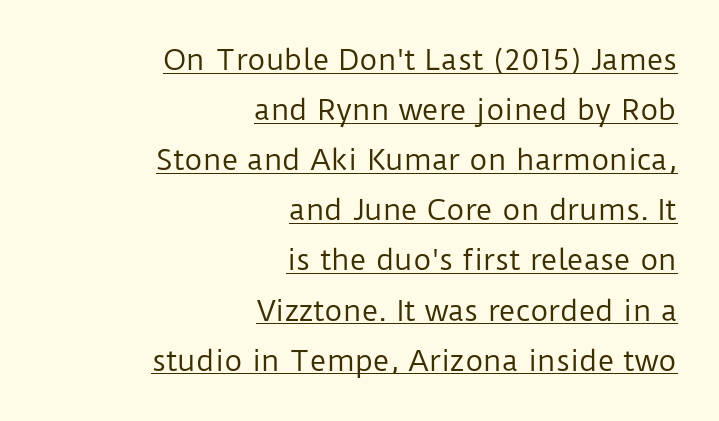
{"serif": "no", "italic": "no", "bold": "no", "weight": "regular", "width": "normal", "stroke_contrast": "low", "x_height": "medium", "monospaced": "no", "underline": "yes", "align": "right", "line_spacing_ratio": 1.79, "letter_spacing": "normal", "letter_spacing_em": 0.0, "glyph_px": 28}
